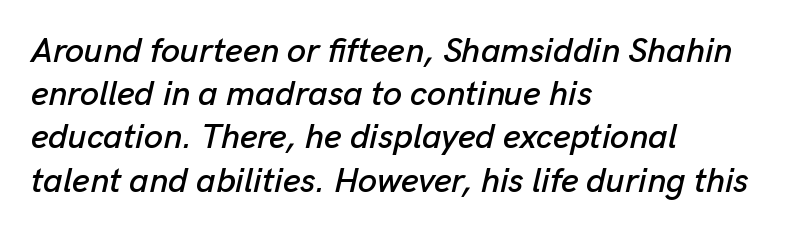
{"italic": "yes", "lean": "right", "slant_degrees": 13, "width": "normal", "stroke_contrast": "low", "x_height": "medium", "monospaced": "no", "underline": "no", "align": "left", "line_spacing": "normal", "line_spacing_ratio": 1.27, "letter_spacing": "normal", "letter_spacing_em": 0.0, "glyph_px": 34}
